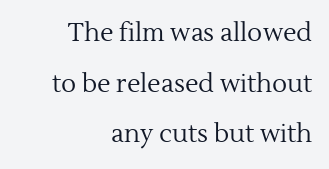
Q: Is the text bold? A: No.
Q: Is the text italic (slanted)? A: No, it is upright.
Q: Is the text underlined? A: No.
Q: How is the paragraph aligned? A: Right-aligned.
Q: Is the spacing between letters normal or unusually wide? A: Normal.
Q: Is the spacing between lines tight, normal or loose? A: Loose.
